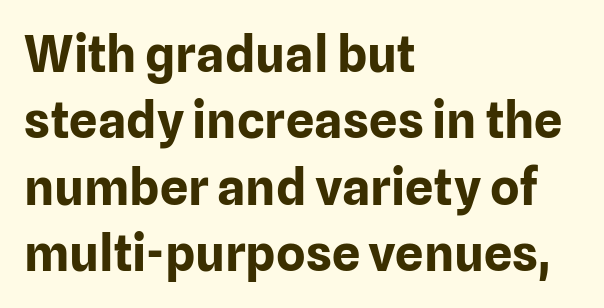
Q: Is the text bold? A: Yes.
Q: Is the text italic (slanted)? A: No, it is upright.
Q: Is the typeface a serif or a sans-serif typeface? A: Sans-serif.
Q: Is the text underlined? A: No.
Q: How is the paragraph aligned? A: Left-aligned.
Q: Is the spacing between letters normal or unusually wide? A: Normal.
Q: Is the spacing between lines tight, normal or loose? A: Normal.
Q: Width (condensed, normal, or wide)? A: Normal.
Q: Stroke contrast? A: Low.
Q: x-height? A: Medium.
Q: Monospaced? A: No.
